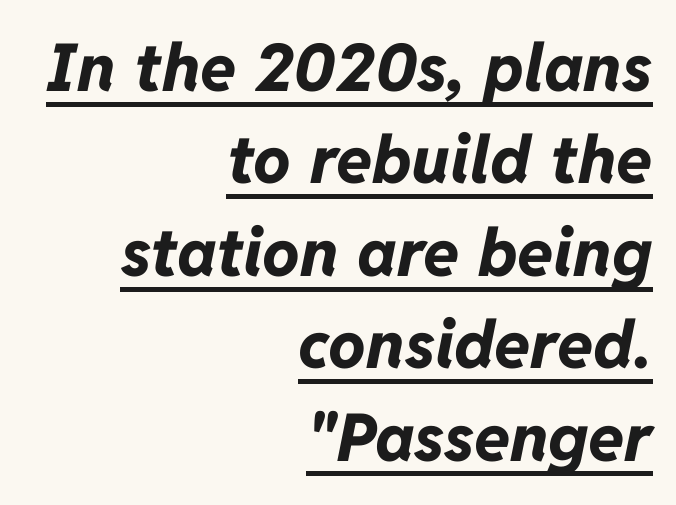
These lines sit exactly where default settings would place them. Each letter keeps its own natural width here, so spacing adapts to shape. This is heavy type, rendered in bold. Does extra space separate the letters? No, they use regular spacing. Does the copy run flush right? Yes — the right margin is perfectly even. Rendered with sloped, italic letterforms.
